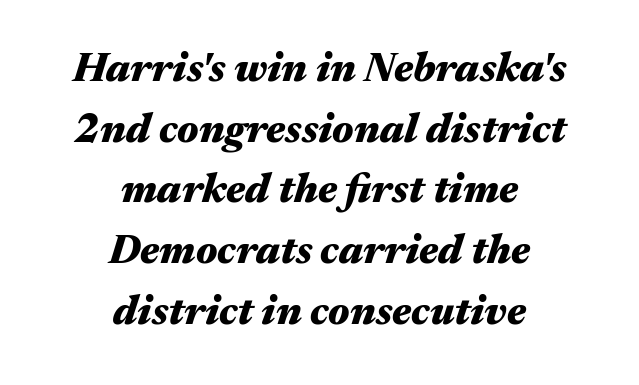
In terms of weight, the rendering is a true, heavy bold. A clean baseline with only descenders dipping below it. The face used here has a pronounced slope to its letters. The block of text has a typical density, with ordinary space between rows.
